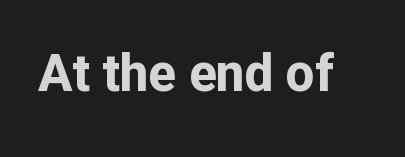
{"serif": "no", "italic": "no", "bold": "yes", "weight": "bold", "width": "normal", "stroke_contrast": "low", "x_height": "medium", "monospaced": "no", "underline": "no", "letter_spacing": "normal", "letter_spacing_em": 0.0, "glyph_px": 51}
